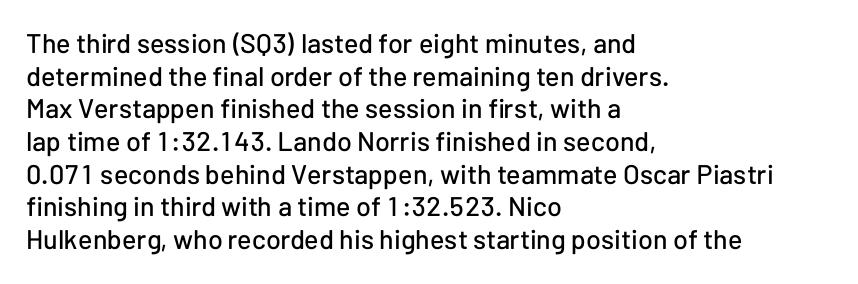
The image shows 27 px text type, upright; set left-aligned, line spacing 1.21x, normal letter spacing, not underlined.
